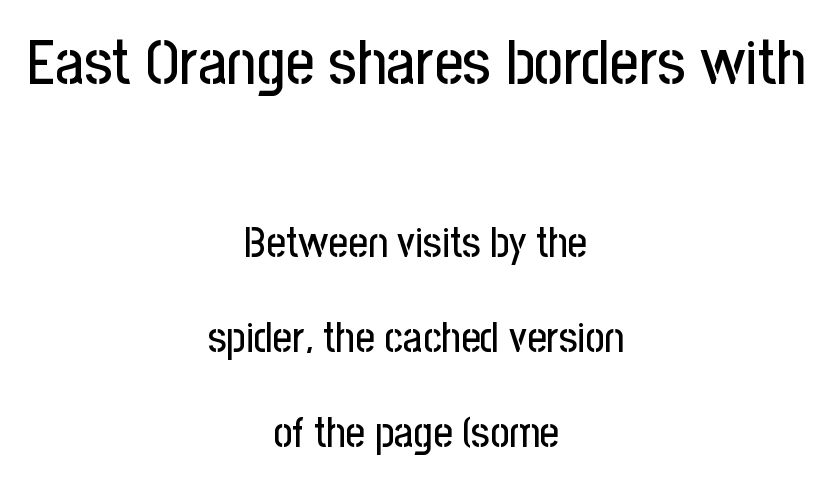
Q: Is the text italic (slanted)? A: No, it is upright.
Q: Is the typeface a serif or a sans-serif typeface? A: Sans-serif.
Q: Is the text underlined? A: No.
Q: How is the paragraph aligned? A: Centered.
Q: Is the spacing between letters normal or unusually wide? A: Normal.
Q: Is the spacing between lines tight, normal or loose? A: Loose.
Q: Which block of text is set in a larger size, the first (top) or the second (bottom)? A: The first (top) one.
Q: Width (condensed, normal, or wide)? A: Condensed.
Q: Stroke contrast? A: Low.
Q: x-height? A: Medium.
Q: Monospaced? A: No.
